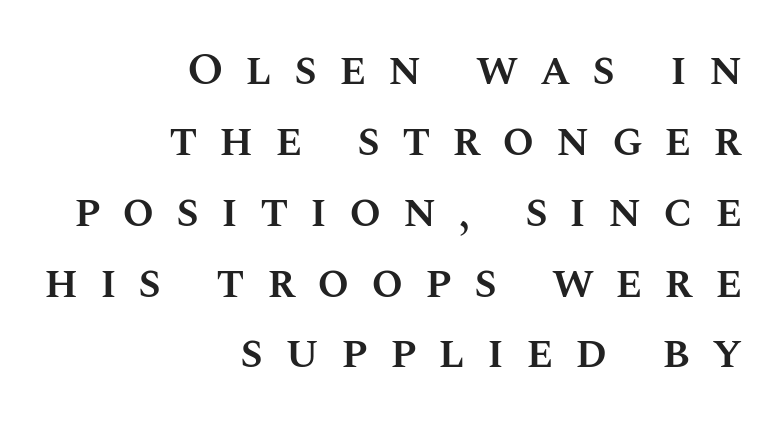
{"italic": "no", "bold": "semi", "weight": "semibold", "width": "normal", "stroke_contrast": "medium", "x_height": "large", "monospaced": "no", "underline": "no", "align": "right", "line_spacing": "normal", "line_spacing_ratio": 1.54, "letter_spacing": "wide", "letter_spacing_em": 0.47, "glyph_px": 46}
